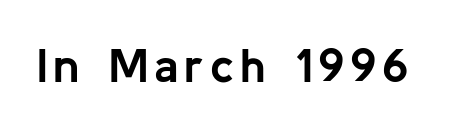
Character widths vary here, with narrow letters taking less room than wide ones. Upright lettering throughout. The typeface chosen for these lines omits serifs. The foot of each line stays bare and open. The glyphs have the mass of a bold cut.
